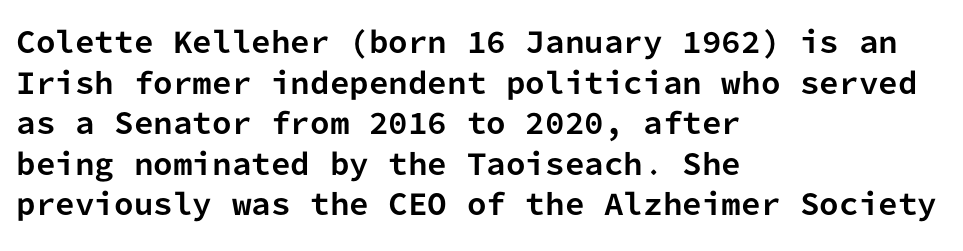
The image shows 28 px bold sans-serif type, upright, monospaced; set left-aligned, normal line spacing (1.45x), normal letter spacing, not underlined; low stroke contrast and a medium x-height.
